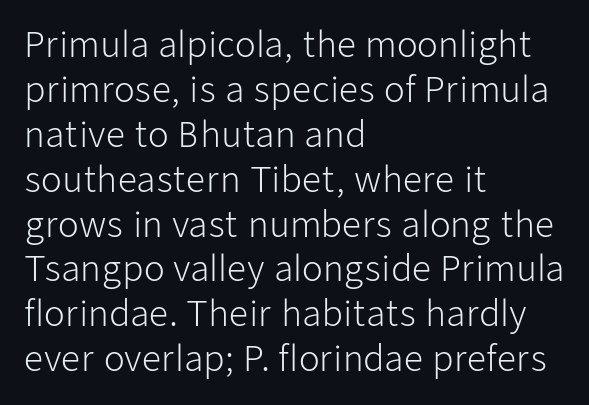
The image shows 34 px light sans-serif type, upright; set left-aligned, normal line spacing (1.32x), normal letter spacing, not underlined; low stroke contrast and a medium x-height.
